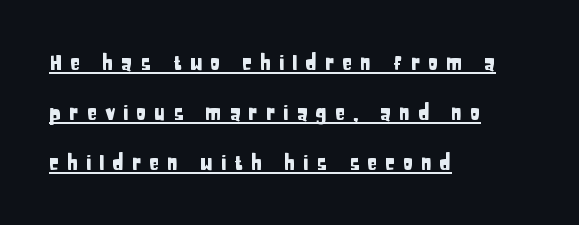
Notice how the passage keeps a crisp vertical edge on the left only. Notice the wide empty band between every row — that's loose leading. Designer's note — italics off, roman on. Somebody hit Ctrl+U on this one — the words are underlined.
